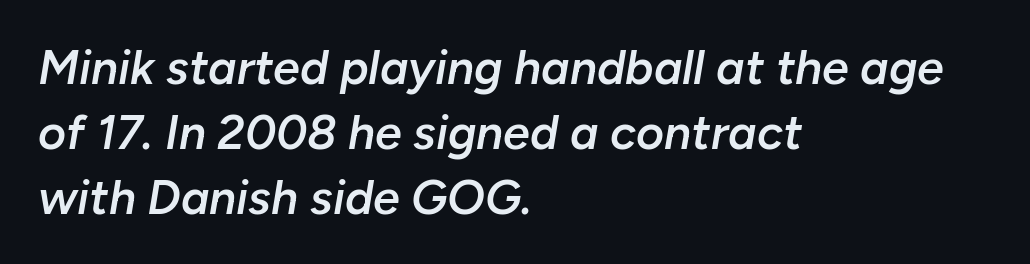
Reading down the block, your eye returns to a fixed left position each line. Anything drawn beneath the words? Only blank space. Default kerning and tracking; the words read as compact shapes. Every character sits at an angle, as italics do.
